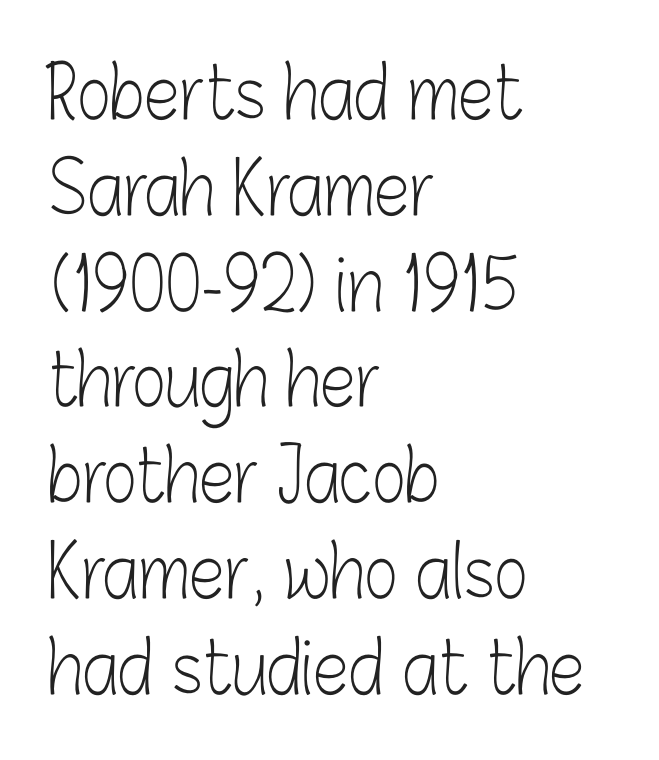
{"serif": "no", "italic": "no", "bold": "no", "weight": "light", "width": "condensed", "stroke_contrast": "low", "x_height": "medium", "monospaced": "no", "underline": "no", "align": "left", "line_spacing": "normal", "line_spacing_ratio": 1.33, "letter_spacing": "normal", "letter_spacing_em": 0.0, "glyph_px": 72}
